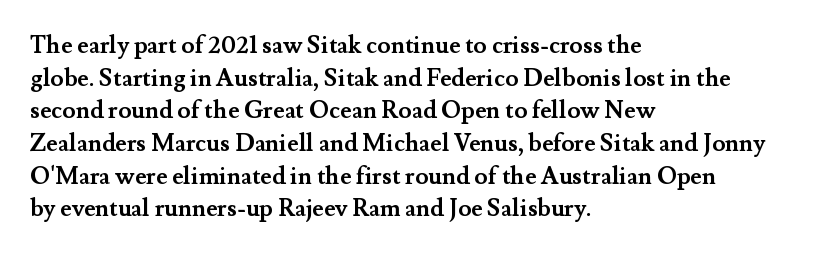
The rendering uses a moderate line-height, typical for paragraphs. The typography opts for an upright posture over an oblique one. Each word holds together tightly as a unit, with standard inter-letter gaps. Left-aligned paragraph, ragged on the right. The sample has been set heavy, in full bold. The string is rendered with underlining switched off.
